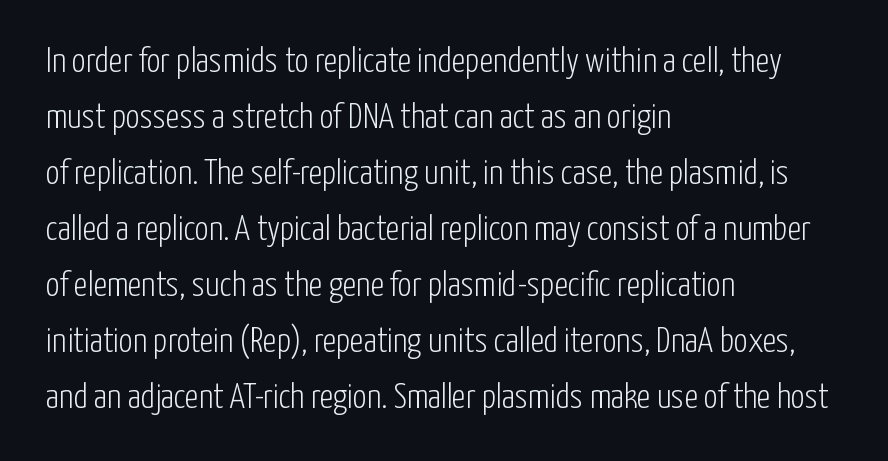
The image shows 35 px light, condensed sans-serif type, upright; set left-aligned, normal line spacing (1.6x), normal letter spacing, not underlined; low stroke contrast and a medium x-height.
